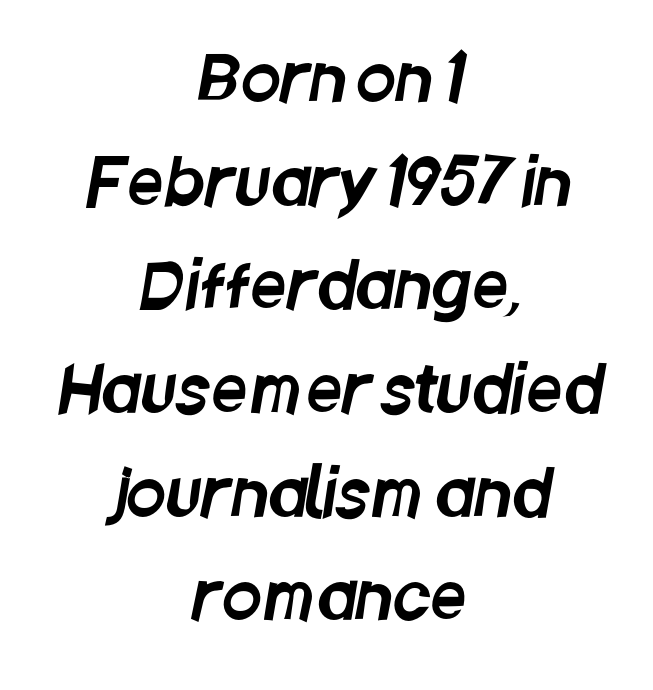
The letters advance in unequal steps, a hallmark of proportional type. Visually the block forms a symmetrical silhouette, jagged on both flanks. Underlining? Definitely not there. Whoever set this chose a conventional vertical rhythm. Check where the strokes stop: nothing finishes them off — pure sans.
